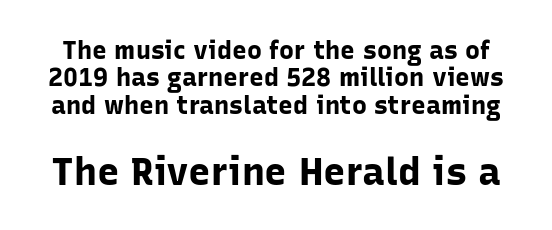
Q: Is the text bold? A: Yes.
Q: Is the text italic (slanted)? A: No, it is upright.
Q: Is the typeface a serif or a sans-serif typeface? A: Sans-serif.
Q: Is the text underlined? A: No.
Q: Is the spacing between letters normal or unusually wide? A: Normal.
Q: Is the spacing between lines tight, normal or loose? A: Tight.
Q: Which block of text is set in a larger size, the first (top) or the second (bottom)? A: The second (bottom) one.
Q: Width (condensed, normal, or wide)? A: Normal.
Q: Stroke contrast? A: Low.
Q: x-height? A: Medium.
Q: Monospaced? A: No.
